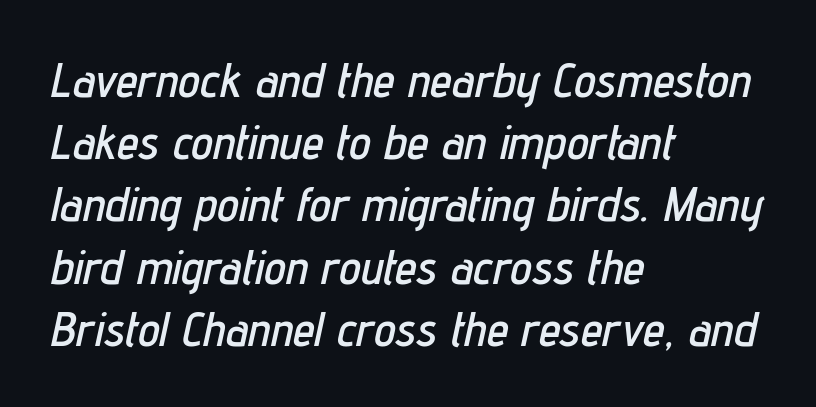
The lines are quadded left. The words here are not underlined. Normally led — the rows are evenly, conventionally spaced. The rendering uses natural spacing where letterforms have individual widths. You can tell it's italic because the verticals aren't actually vertical. This sample uses plain, unmodified letter spacing.
